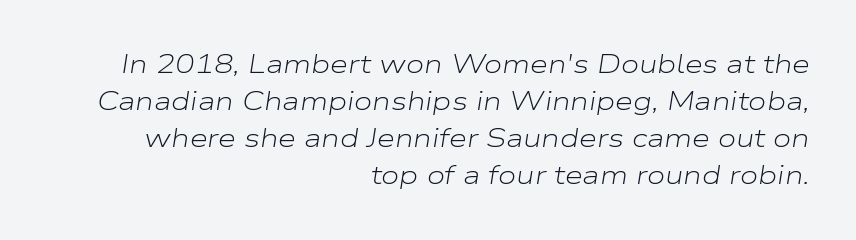
The image shows 26 px text type, italic (leaning right); set right-aligned, normal line spacing (1.42x), normal letter spacing, not underlined.
